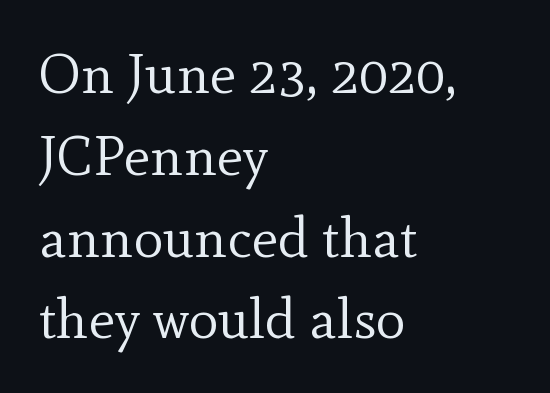
The image shows 56 px regular-weight serif type, upright; set left-aligned, normal line spacing (1.46x), normal letter spacing, not underlined; a small x-height.
